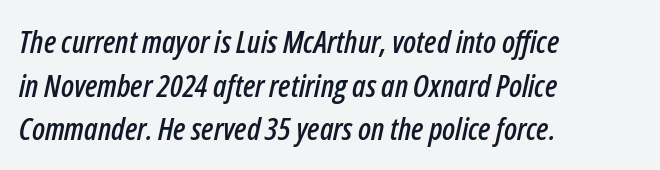
Q: Is the text italic (slanted)? A: Yes, it leans right by about 12 degrees.
Q: Is the text underlined? A: No.
Q: How is the paragraph aligned? A: Left-aligned.
Q: Is the spacing between letters normal or unusually wide? A: Normal.
Q: Is the spacing between lines tight, normal or loose? A: Normal.
Q: Width (condensed, normal, or wide)? A: Condensed.
Q: Stroke contrast? A: Low.
Q: x-height? A: Medium.
Q: Monospaced? A: No.
